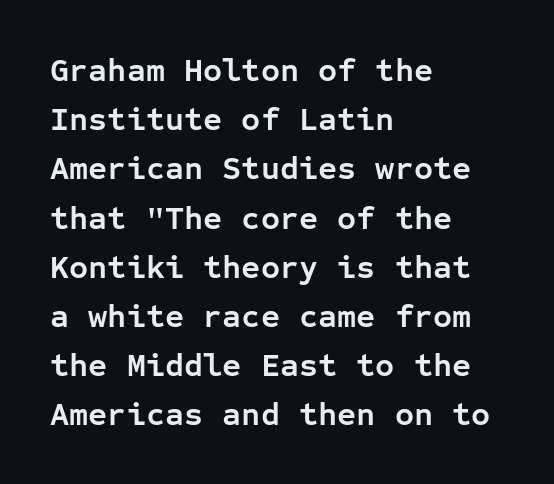
The block of text has a typical density, with ordinary space between rows. Serifs: no, the terminals of the letterforms are clean. Letter spacing: default. Posture: upright roman. Here the designer chose a console-style face with uniform glyph widths.
